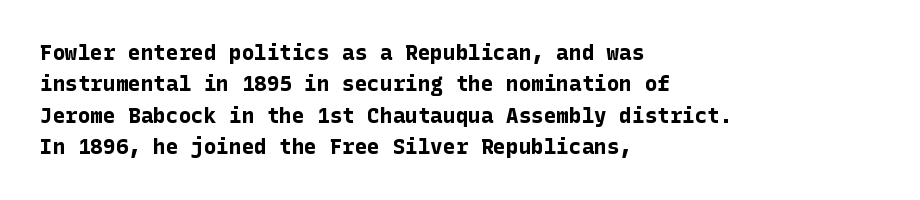
The passage shown is emphatically bold. The specimen reads as upright at a glance. Alignment: flush left. What stands out about the letter spacing? Nothing — it is the standard amount. The block of text has a typical density, with ordinary space between rows. The words here are not underlined.
